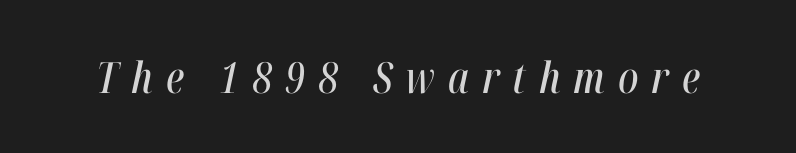
The space beneath each line is pristine and unruled. A typesetter would call this proportional, since set widths differ per character. Inter-character spacing is expanded well beyond the font's built-in metrics. Italic: yes, the glyphs are oblique.
